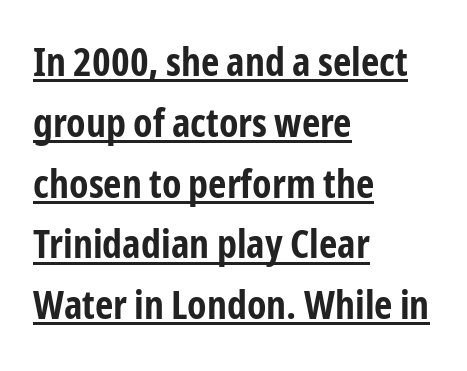
The image shows 40 px bold, condensed sans-serif type, upright; set left-aligned, normal line spacing (1.52x), normal letter spacing, underlined; low stroke contrast and a medium x-height.
